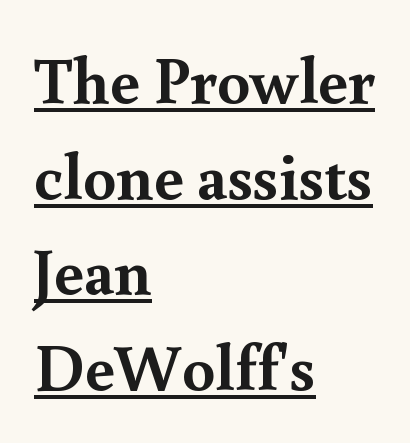
The passage shown stacks its lines at a standard gap. The face used here is proportionally spaced, like ordinary book or web type. Is the letter spacing exaggerated? No — it looks like the ordinary default. The text was rendered using a seriffed face with decorative stroke endings.
